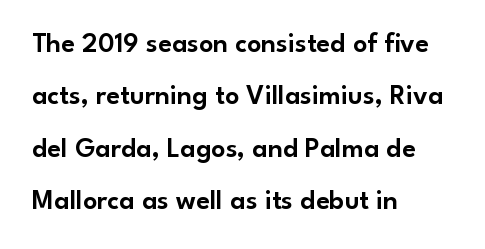
These lines are rendered in a variable-pitch font. These lines are composed in type without serifs. Is there any slant? The stems are plumb. The glyphs are unaccompanied by any horizontal stroke below them. The line texture is even and compact thanks to regular tracking. The setting favours the left margin, as ordinary paragraphs usually do.
